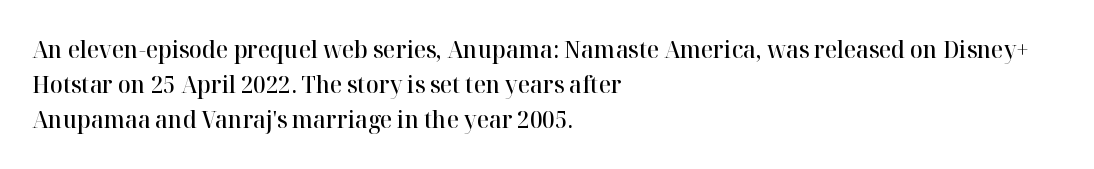
{"italic": "no", "bold": "semi", "underline": "no", "align": "left", "line_spacing": "normal", "line_spacing_ratio": 1.46, "letter_spacing": "normal", "letter_spacing_em": 0.0, "glyph_px": 24}
